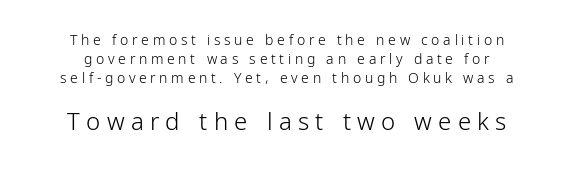
The image shows 24 px text type, upright; set centered, normal line spacing (1.34x), unusually wide letter spacing (+0.26 em), not underlined; the second (bottom) block is 1.71x larger.
